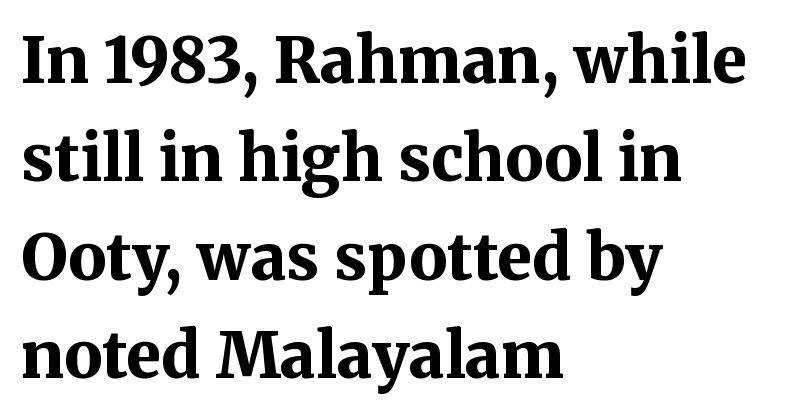
{"serif": "yes", "italic": "no", "bold": "yes", "weight": "bold", "width": "normal", "stroke_contrast": "medium", "x_height": "medium", "monospaced": "no", "underline": "no", "align": "left", "line_spacing": "normal", "line_spacing_ratio": 1.56, "letter_spacing": "normal", "letter_spacing_em": 0.0, "glyph_px": 63}
